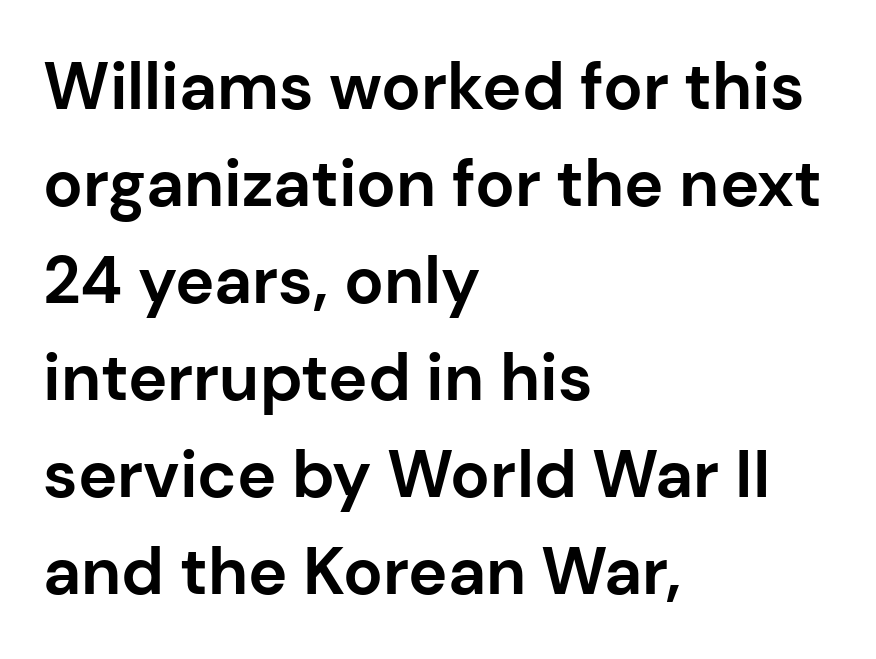
The image shows 66 px bold sans-serif type, upright; set left-aligned, normal line spacing (1.47x), normal letter spacing, not underlined; low stroke contrast and a medium x-height.
